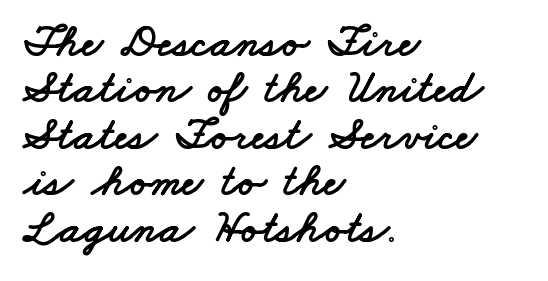
Q: Is the typeface a serif or a sans-serif typeface? A: Sans-serif.
Q: Is the text underlined? A: No.
Q: How is the paragraph aligned? A: Left-aligned.
Q: Is the spacing between letters normal or unusually wide? A: Normal.
Q: Is the spacing between lines tight, normal or loose? A: Tight.
Q: Width (condensed, normal, or wide)? A: Wide.
Q: Stroke contrast? A: Low.
Q: x-height? A: Small.
Q: Monospaced? A: No.
